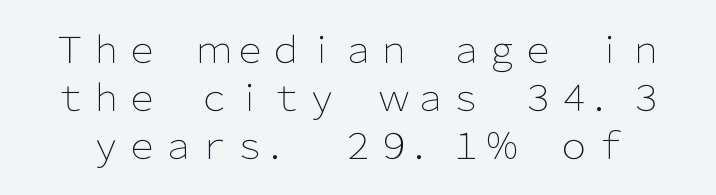
A typesetter would call this proportional, since set widths differ per character. You can tell it's not italic because the verticals are truly vertical. Is this a sans? Yes — the strokes have no serifs. Notice how descenders clear the ascenders below comfortably — that's standard leading. Type without underlining. Does extra space separate the letters? No, they use regular spacing.
